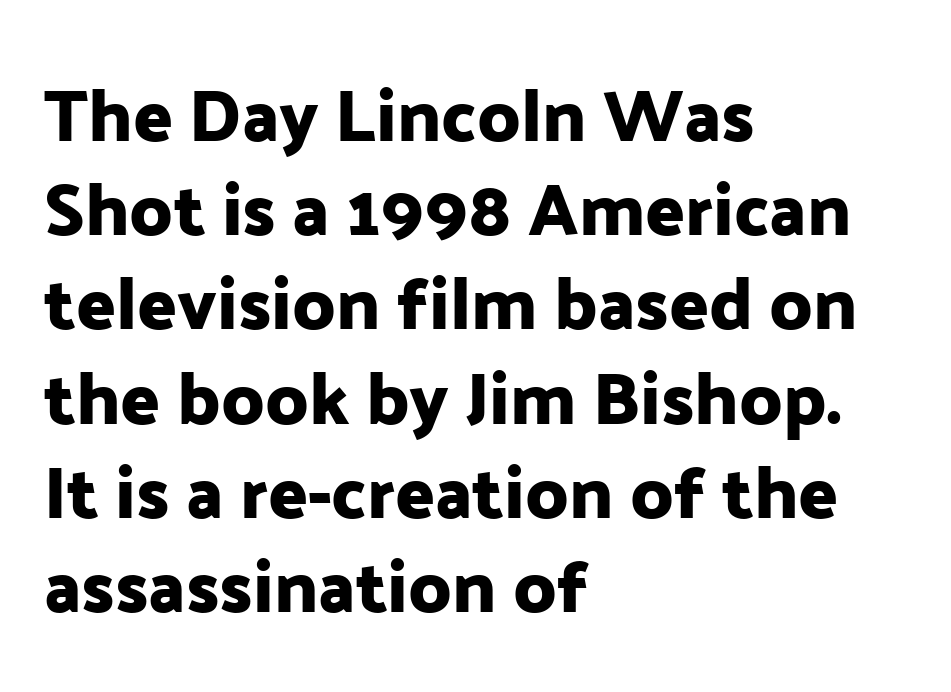
The image shows 73 px sans-serif type, upright; set left-aligned, normal line spacing (1.29x), normal letter spacing, not underlined; low stroke contrast and a medium x-height.
